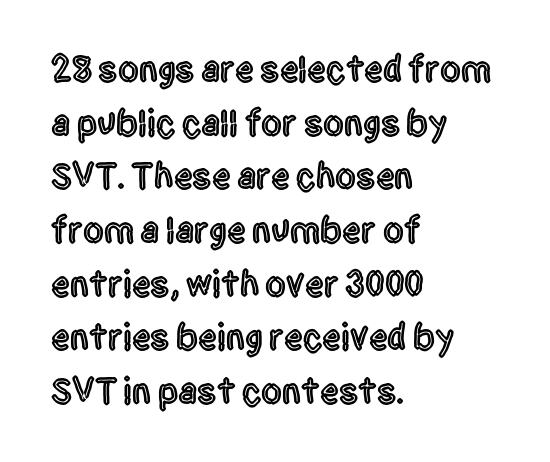
{"serif": "no", "italic": "no", "width": "condensed", "x_height": "large", "monospaced": "no", "underline": "no", "align": "left", "line_spacing": "normal", "line_spacing_ratio": 1.45, "letter_spacing": "normal", "letter_spacing_em": 0.0, "glyph_px": 37}
